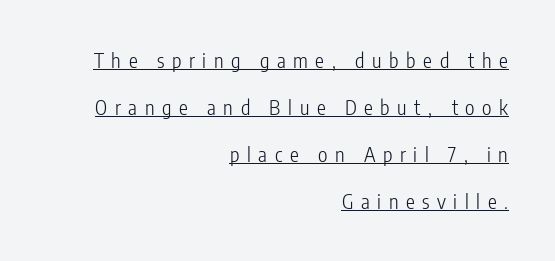
{"italic": "no", "bold": "no", "underline": "yes", "align": "right", "line_spacing": "loose", "line_spacing_ratio": 2.35, "letter_spacing": "wide", "letter_spacing_em": 0.38, "glyph_px": 20}
